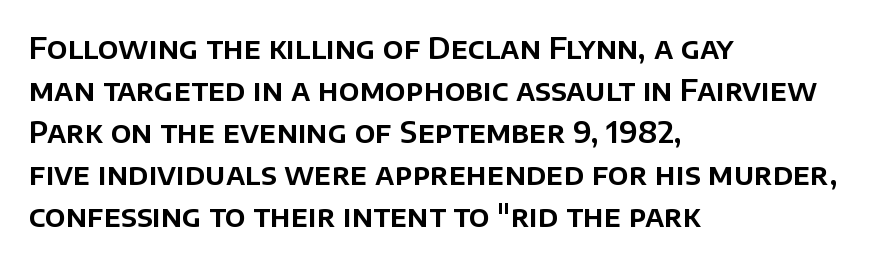
Line starts are locked; line ends wander. Letter spacing: default. Type style note: lacks serifs. The strip under each line holds only bare page.
